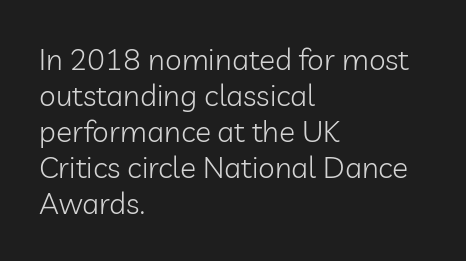
Q: Is the text bold? A: No.
Q: Is the text italic (slanted)? A: No, it is upright.
Q: Is the typeface a serif or a sans-serif typeface? A: Sans-serif.
Q: Is the text underlined? A: No.
Q: How is the paragraph aligned? A: Left-aligned.
Q: Is the spacing between letters normal or unusually wide? A: Normal.
Q: Width (condensed, normal, or wide)? A: Normal.
Q: Stroke contrast? A: Low.
Q: x-height? A: Medium.
Q: Monospaced? A: No.
